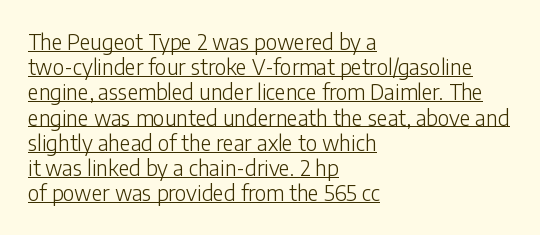
The image shows 21 px text type, upright; set left-aligned, line spacing 1.2x, normal letter spacing, underlined.
